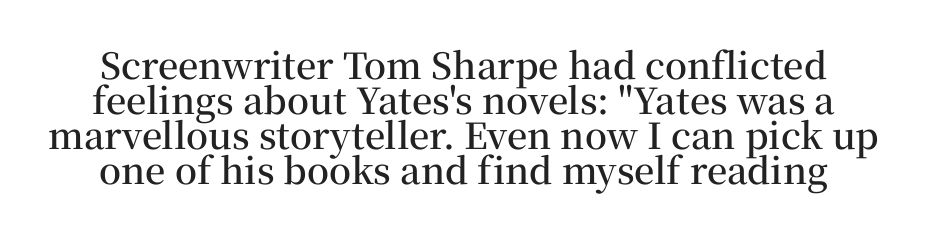
Q: Is the text bold? A: Semi-bold.
Q: Is the text italic (slanted)? A: No, it is upright.
Q: Is the typeface a serif or a sans-serif typeface? A: Serif.
Q: Is the text underlined? A: No.
Q: Is the spacing between letters normal or unusually wide? A: Normal.
Q: Is the spacing between lines tight, normal or loose? A: Tight.
Q: Width (condensed, normal, or wide)? A: Normal.
Q: Stroke contrast? A: Medium.
Q: x-height? A: Medium.
Q: Monospaced? A: No.
